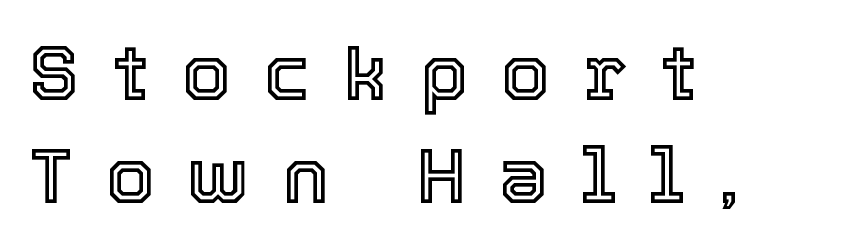
Q: Is the text italic (slanted)? A: No, it is upright.
Q: Is the text underlined? A: No.
Q: How is the paragraph aligned? A: Left-aligned.
Q: Is the spacing between letters normal or unusually wide? A: Unusually wide.
Q: Is the spacing between lines tight, normal or loose? A: Normal.
Q: Width (condensed, normal, or wide)? A: Normal.
Q: x-height? A: Medium.
Q: Monospaced? A: No.
